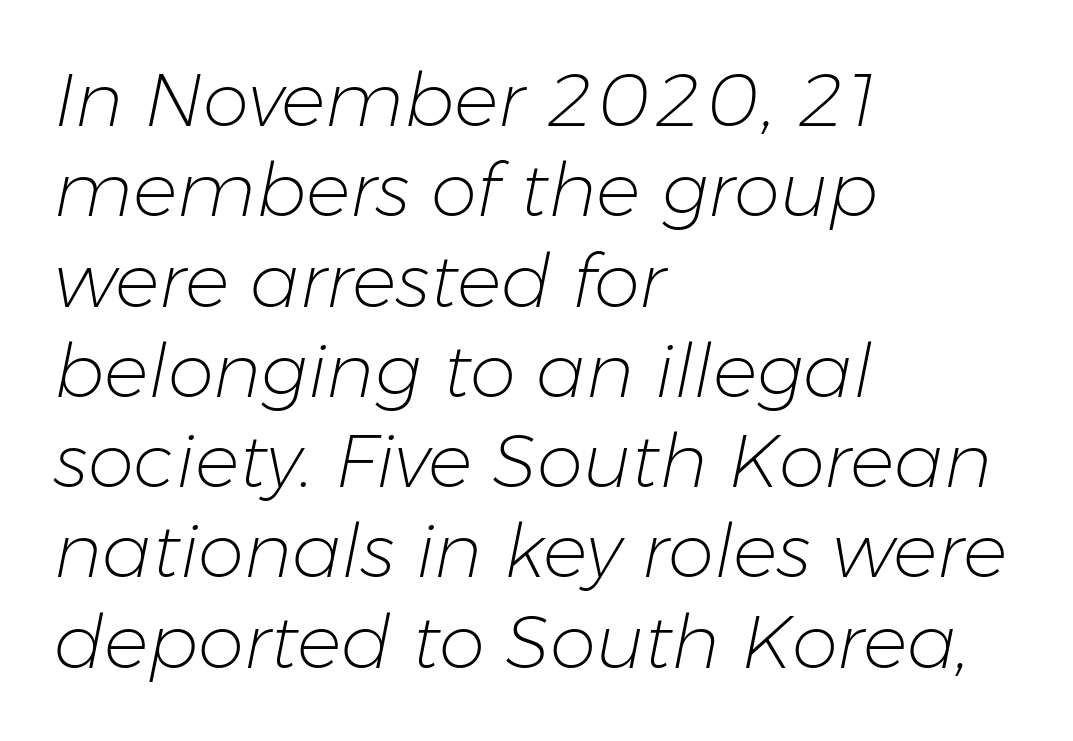
One-word summary of the alignment: left. Think of a printed novel: that variable character pitch is what you see here. A typesetter would mark this as italic. Inter-character spacing is left at the font's built-in metrics. Descenders are the only things crossing below the line. Letters have the restrained weight of plain body copy at most.
